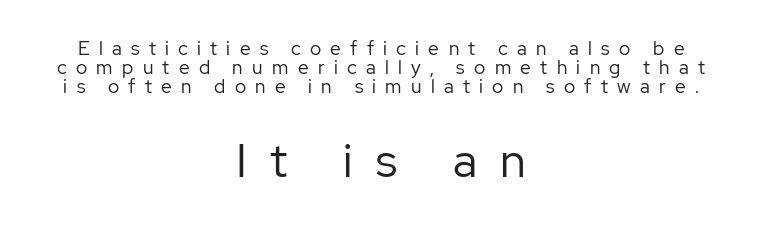
Q: Is the text bold? A: No.
Q: Is the text italic (slanted)? A: No, it is upright.
Q: Is the typeface a serif or a sans-serif typeface? A: Sans-serif.
Q: Is the text underlined? A: No.
Q: How is the paragraph aligned? A: Centered.
Q: Is the spacing between letters normal or unusually wide? A: Unusually wide.
Q: Is the spacing between lines tight, normal or loose? A: Tight.
Q: Which block of text is set in a larger size, the first (top) or the second (bottom)? A: The second (bottom) one.
Q: Width (condensed, normal, or wide)? A: Normal.
Q: Stroke contrast? A: Low.
Q: x-height? A: Medium.
Q: Monospaced? A: No.
